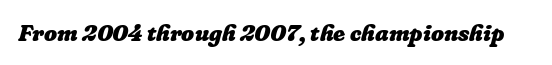
{"bold": "yes", "underline": "no", "letter_spacing": "normal", "letter_spacing_em": 0.0, "glyph_px": 23}
